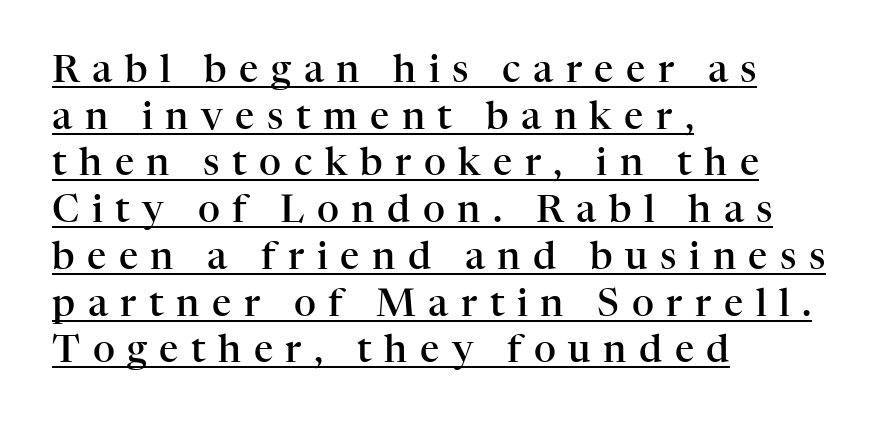
A typesetter would label this face a serif. Students, observe the line beneath the letters — that is underlining. A student would call this left alignment; a typographer would say flush left, rag right. This is roman type, the default non-slanted kind. The gaps between neighbouring characters are conspicuously large.
